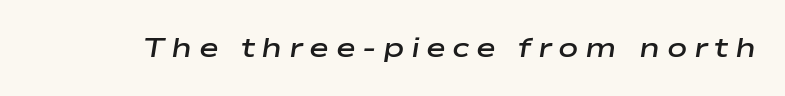
{"italic": "yes", "lean": "right", "slant_degrees": 9, "bold": "semi", "underline": "no", "letter_spacing": "wide", "letter_spacing_em": 0.24, "glyph_px": 27}
